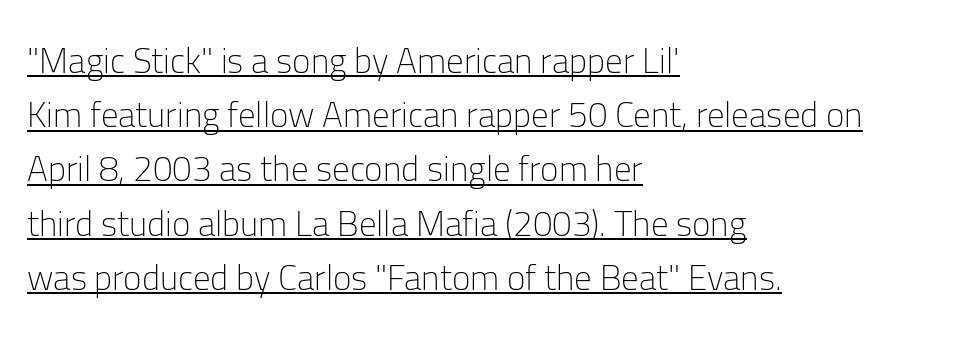
{"serif": "no", "italic": "no", "bold": "no", "weight": "light", "width": "normal", "stroke_contrast": "low", "x_height": "medium", "monospaced": "no", "underline": "yes", "align": "left", "line_spacing": "normal", "line_spacing_ratio": 1.55, "letter_spacing": "normal", "letter_spacing_em": 0.0, "glyph_px": 35}
